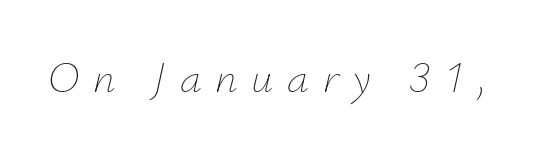
Q: Is the text bold? A: No.
Q: Is the text italic (slanted)? A: Yes, it leans right by about 12 degrees.
Q: Is the text underlined? A: No.
Q: Is the spacing between letters normal or unusually wide? A: Unusually wide.
Q: Width (condensed, normal, or wide)? A: Normal.
Q: Stroke contrast? A: Low.
Q: x-height? A: Small.
Q: Monospaced? A: No.
